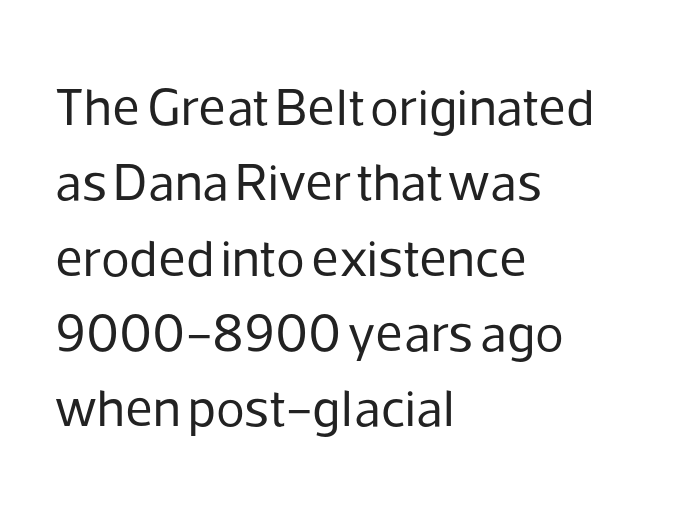
The image shows 53 px regular-weight sans-serif type, upright; set left-aligned, normal line spacing (1.42x), normal letter spacing, not underlined; low stroke contrast and a medium x-height.
